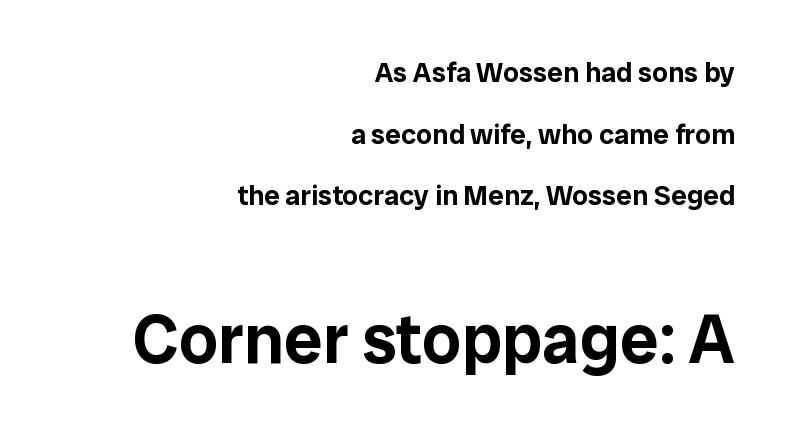
These lines are composed in type without serifs. Vertically, the passage feels expansive, rows floating well apart. These two chunks differ in scale, with the bottom chunk taking the larger measure. Nobody drew a line under any word here. Line endings align vertically; line beginnings do not.
